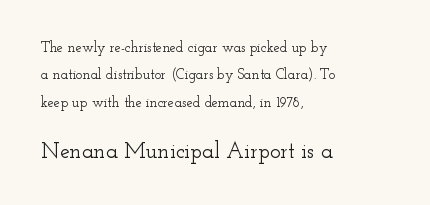
The image shows 22 px text type, upright; set left-aligned, loose line spacing (1.96x), normal letter spacing, not underlined; the second (bottom) block is 1.57x larger.
